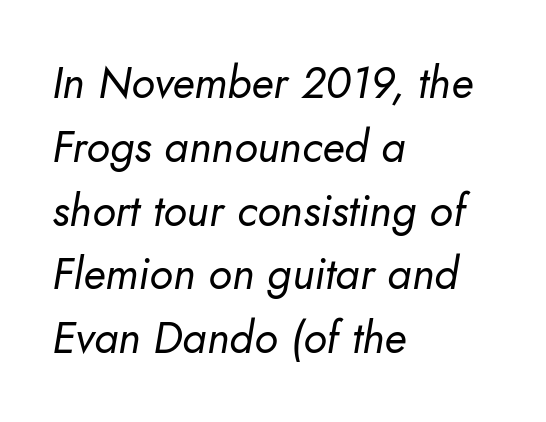
Every character sits at an angle, as italics do. Every row of glyphs begins at an identical x-position on the left. The glyphs are unaccompanied by any horizontal stroke below them. Stems and bowls with no extra thickness — not bold.
